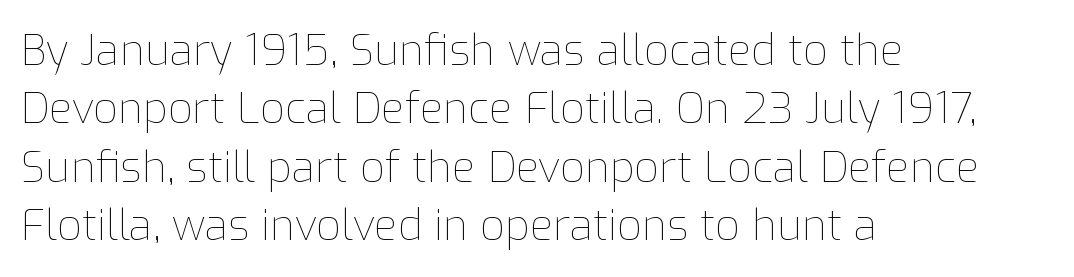
The image shows 43 px thin type, upright; set left-aligned, normal line spacing (1.36x), normal letter spacing, not underlined; low stroke contrast and a medium x-height.
